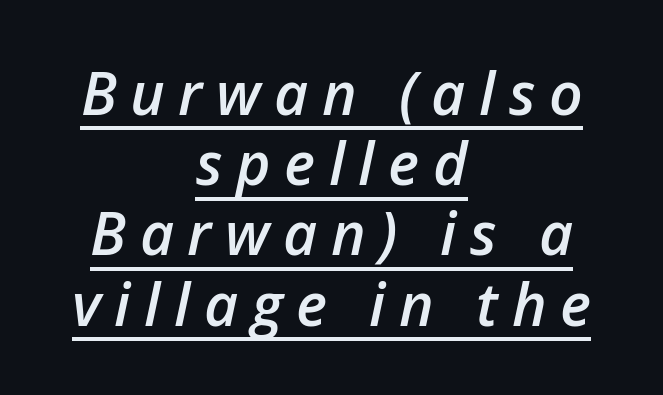
Do the characters align in a grid? No, the font is proportional. What weight is shown? A semibold, between regular and bold. This rendering uses center alignment, leaving both contours irregular but symmetric. The letterforms stand isolated, each surrounded by extra space.
